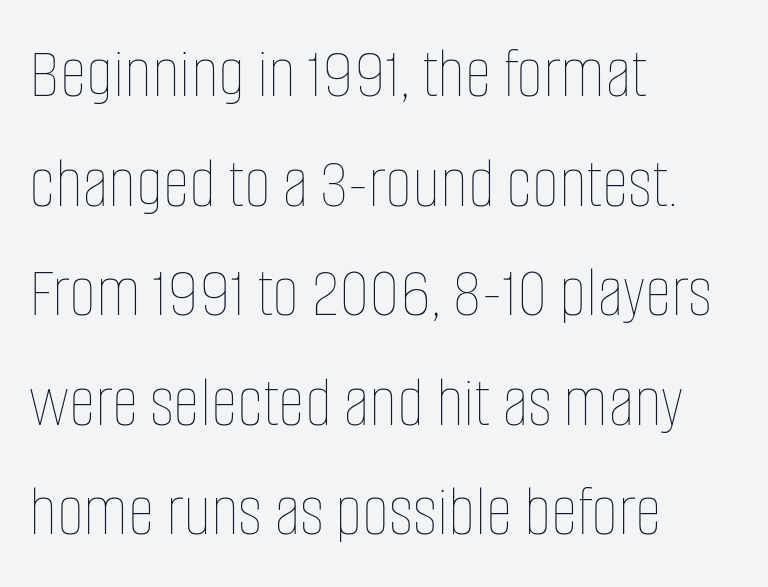
{"italic": "no", "bold": "no", "weight": "thin", "width": "condensed", "stroke_contrast": "low", "x_height": "large", "monospaced": "no", "underline": "no", "align": "left", "line_spacing": "normal", "line_spacing_ratio": 1.48, "letter_spacing": "normal", "letter_spacing_em": 0.0, "glyph_px": 74}
